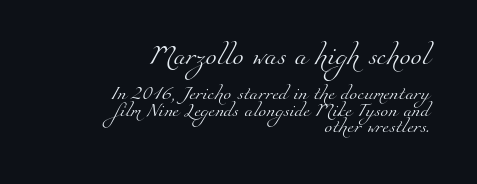
Q: Is the text bold? A: No.
Q: Is the text underlined? A: No.
Q: How is the paragraph aligned? A: Right-aligned.
Q: Is the spacing between letters normal or unusually wide? A: Normal.
Q: Which block of text is set in a larger size, the first (top) or the second (bottom)? A: The first (top) one.
